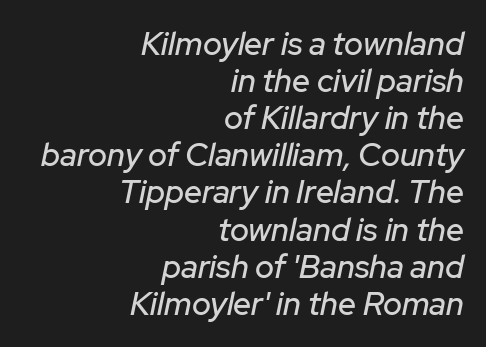
The text block is weighted toward the right margin, trailing off unevenly leftward. Decoration check: the copy has no underline. The letterforms sit shoulder to shoulder at normal distance. Slant detected: the letters are inclined.
